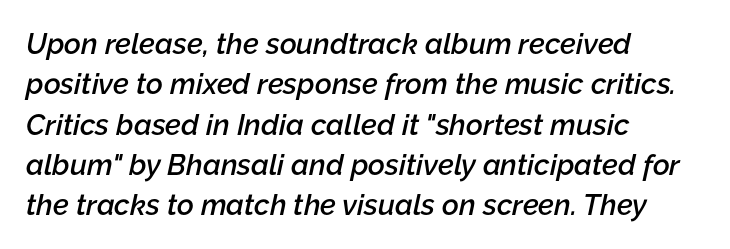
Q: Is the text bold? A: Semi-bold.
Q: Is the text italic (slanted)? A: Yes, it leans right by about 12 degrees.
Q: Is the text underlined? A: No.
Q: How is the paragraph aligned? A: Left-aligned.
Q: Is the spacing between letters normal or unusually wide? A: Normal.
Q: Is the spacing between lines tight, normal or loose? A: Normal.
Q: Width (condensed, normal, or wide)? A: Normal.
Q: Stroke contrast? A: Low.
Q: x-height? A: Medium.
Q: Monospaced? A: No.
